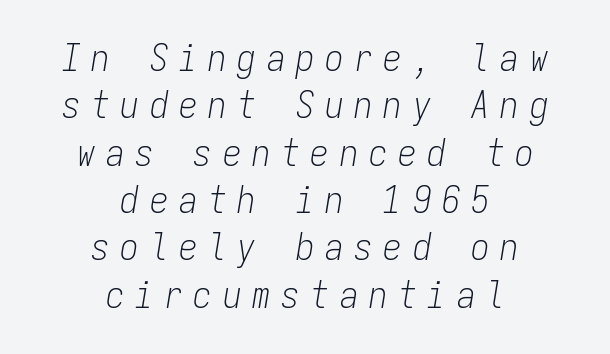
Q: Is the text bold? A: No.
Q: Is the text italic (slanted)? A: Yes, it leans right by about 9 degrees.
Q: Is the text underlined? A: No.
Q: How is the paragraph aligned? A: Centered.
Q: Is the spacing between letters normal or unusually wide? A: Unusually wide.
Q: Is the spacing between lines tight, normal or loose? A: Normal.
Q: Width (condensed, normal, or wide)? A: Condensed.
Q: Stroke contrast? A: Low.
Q: x-height? A: Medium.
Q: Monospaced? A: Yes.
